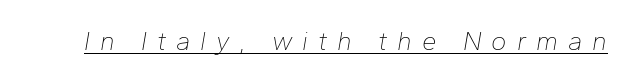
The image shows 26 px text type, italic (leaning right); set unusually wide letter spacing (+0.38 em), underlined.
